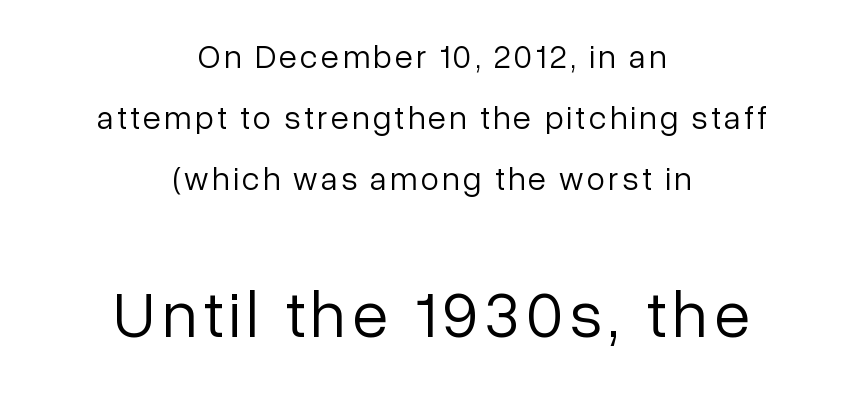
The image shows 66 px light sans-serif type, upright; set centered, line spacing 1.85x, not underlined; the second (bottom) block is 2.0x larger; low stroke contrast and a medium x-height.
